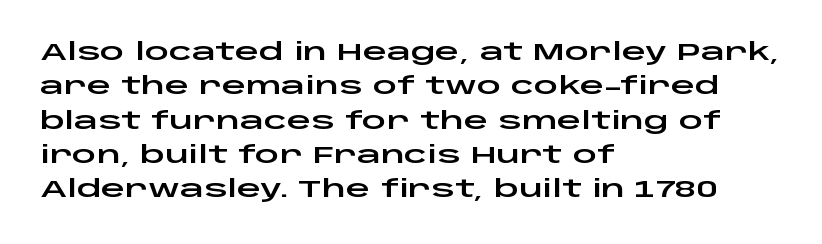
The rows are spaced the way most documents space them. Italic: no, the glyphs are upright roman. Reading down the block, your eye returns to a fixed left position each line. The words here are not underlined. Nothing unusual about the tracking: characters are spaced as the font intends.
